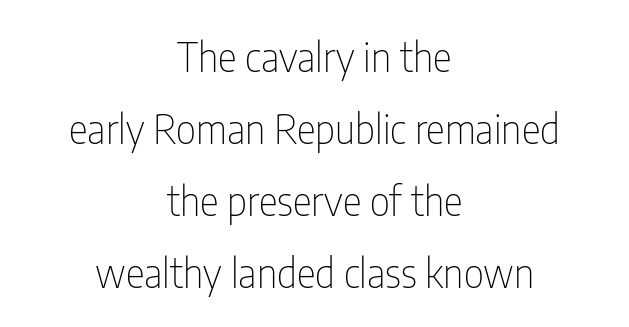
{"serif": "no", "italic": "no", "bold": "no", "weight": "thin", "width": "condensed", "stroke_contrast": "low", "x_height": "medium", "monospaced": "no", "underline": "no", "align": "center", "line_spacing_ratio": 1.8, "letter_spacing": "normal", "letter_spacing_em": 0.0, "glyph_px": 40}
